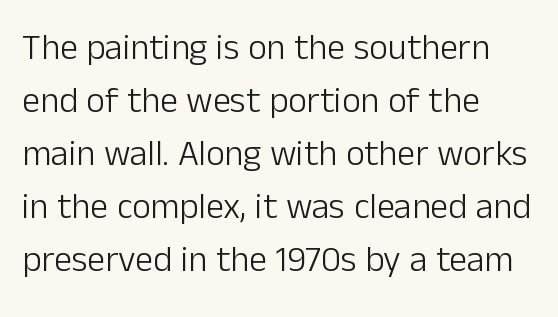
Nothing unusual about the tracking: characters are spaced as the font intends. This sample uses an upright cut, with every glyph sitting square on the baseline. The weight tops out at a normal text grade. Quick note: interline space is typical. These lines are rendered in a variable-pitch font.
